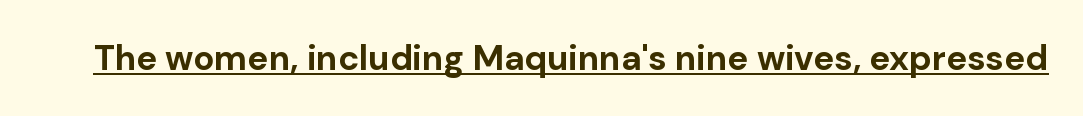
Q: Is the text bold? A: Yes.
Q: Is the text italic (slanted)? A: No, it is upright.
Q: Is the typeface a serif or a sans-serif typeface? A: Sans-serif.
Q: Is the text underlined? A: Yes.
Q: Is the spacing between letters normal or unusually wide? A: Normal.
Q: Width (condensed, normal, or wide)? A: Normal.
Q: Stroke contrast? A: Low.
Q: x-height? A: Medium.
Q: Monospaced? A: No.
